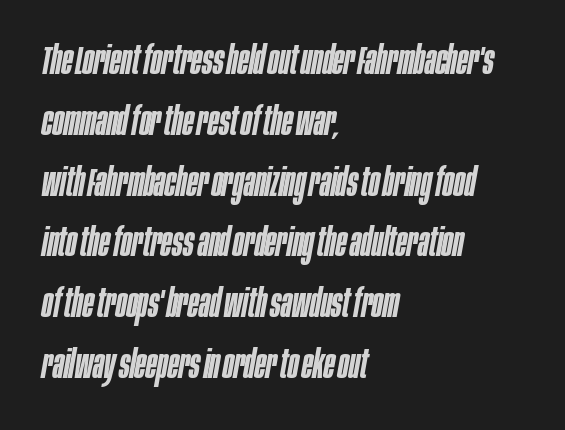
The image shows 40 px semibold, condensed type, italic (leaning right); set left-aligned, normal line spacing (1.52x), normal letter spacing, not underlined; low stroke contrast and a large x-height.
